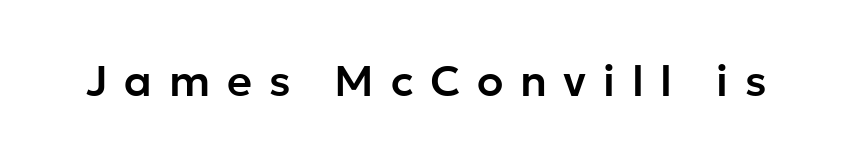
Q: Is the text italic (slanted)? A: No, it is upright.
Q: Is the typeface a serif or a sans-serif typeface? A: Sans-serif.
Q: Is the text underlined? A: No.
Q: Is the spacing between letters normal or unusually wide? A: Unusually wide.
Q: Width (condensed, normal, or wide)? A: Normal.
Q: Stroke contrast? A: Low.
Q: x-height? A: Medium.
Q: Monospaced? A: No.
